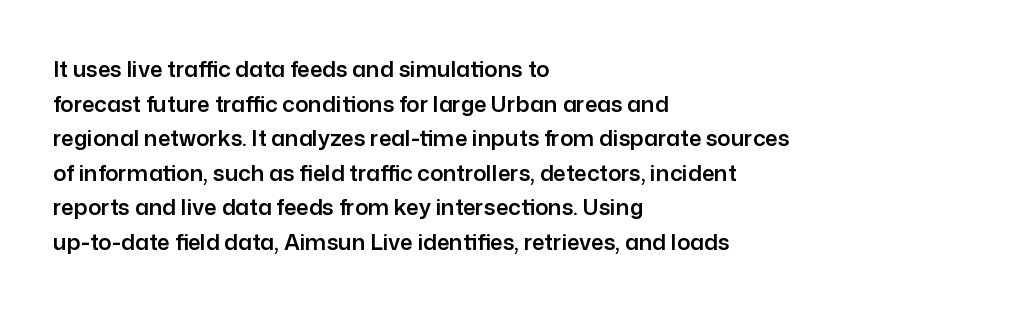
Q: Is the text italic (slanted)? A: No, it is upright.
Q: Is the text underlined? A: No.
Q: How is the paragraph aligned? A: Left-aligned.
Q: Is the spacing between letters normal or unusually wide? A: Normal.
Q: Is the spacing between lines tight, normal or loose? A: Normal.
